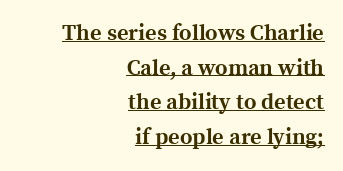
The image shows 22 px bold type, upright; set right-aligned, normal line spacing (1.57x), normal letter spacing, underlined.
